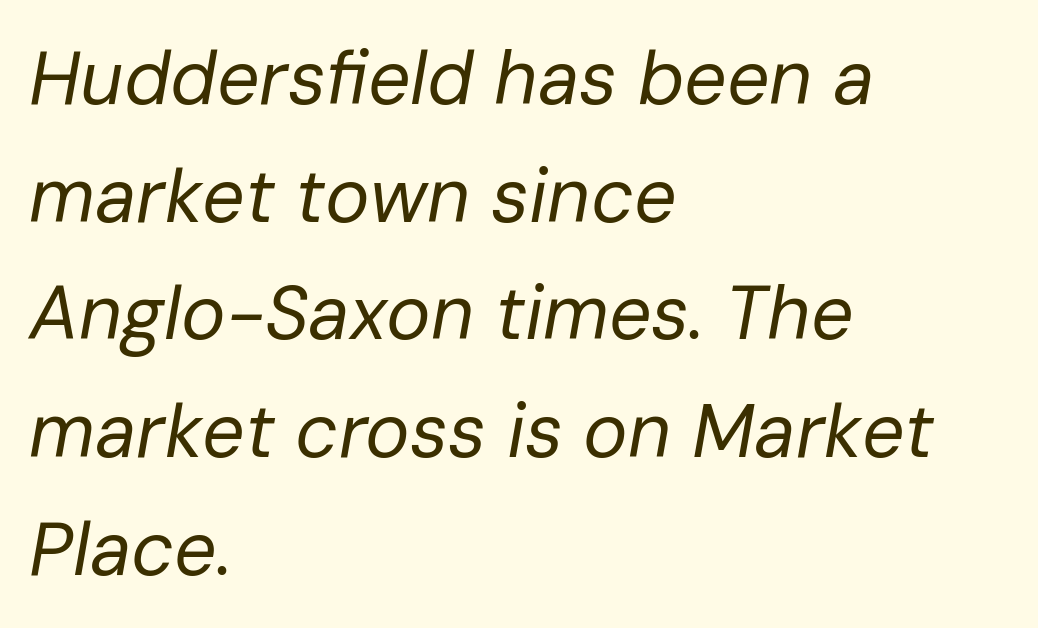
Q: Is the text bold? A: No.
Q: Is the text italic (slanted)? A: Yes, it leans right by about 10 degrees.
Q: Is the text underlined? A: No.
Q: How is the paragraph aligned? A: Left-aligned.
Q: Is the spacing between letters normal or unusually wide? A: Normal.
Q: Is the spacing between lines tight, normal or loose? A: Normal.
Q: Width (condensed, normal, or wide)? A: Normal.
Q: Stroke contrast? A: Low.
Q: x-height? A: Medium.
Q: Monospaced? A: No.
